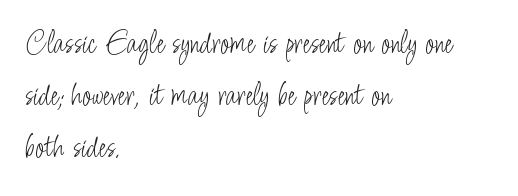
Q: Is the text bold? A: No.
Q: Is the text italic (slanted)? A: Yes.
Q: Is the typeface a serif or a sans-serif typeface? A: Sans-serif.
Q: Is the text underlined? A: No.
Q: How is the paragraph aligned? A: Left-aligned.
Q: Is the spacing between letters normal or unusually wide? A: Normal.
Q: Is the spacing between lines tight, normal or loose? A: Normal.
Q: Width (condensed, normal, or wide)? A: Condensed.
Q: Stroke contrast? A: Low.
Q: x-height? A: Small.
Q: Monospaced? A: No.
